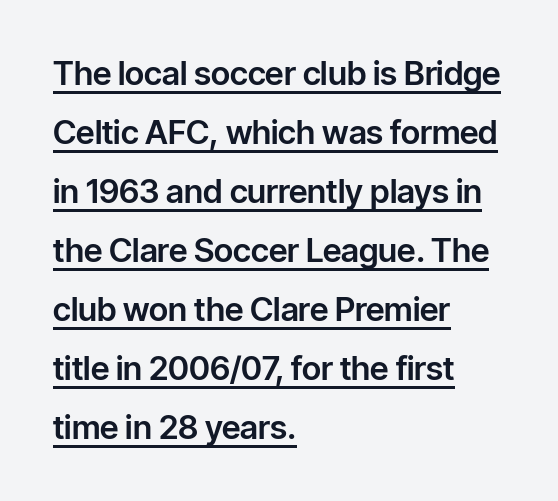
Q: Is the text italic (slanted)? A: No, it is upright.
Q: Is the typeface a serif or a sans-serif typeface? A: Sans-serif.
Q: Is the text underlined? A: Yes.
Q: How is the paragraph aligned? A: Left-aligned.
Q: Is the spacing between letters normal or unusually wide? A: Normal.
Q: Width (condensed, normal, or wide)? A: Normal.
Q: Stroke contrast? A: Low.
Q: x-height? A: Medium.
Q: Monospaced? A: No.
